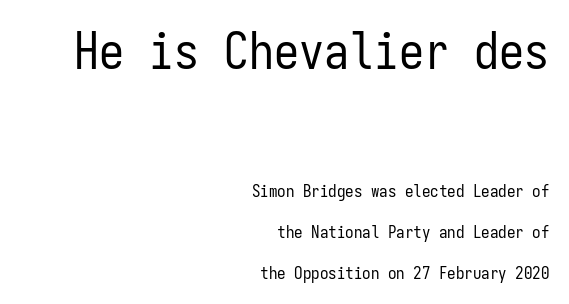
{"serif": "no", "italic": "no", "bold": "no", "weight": "regular", "width": "condensed", "stroke_contrast": "low", "x_height": "medium", "monospaced": "yes", "underline": "no", "align": "right", "line_spacing": "loose", "line_spacing_ratio": 2.4, "letter_spacing": "normal", "letter_spacing_em": 0.0, "larger_block": "first", "size_ratio": 2.94, "glyph_px": 50}
